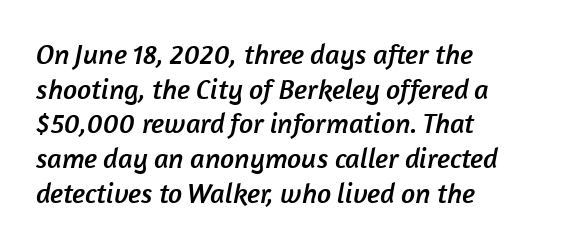
The image shows 28 px sans-serif type; set left-aligned, line spacing 1.24x, normal letter spacing, not underlined; low stroke contrast and a medium x-height.
